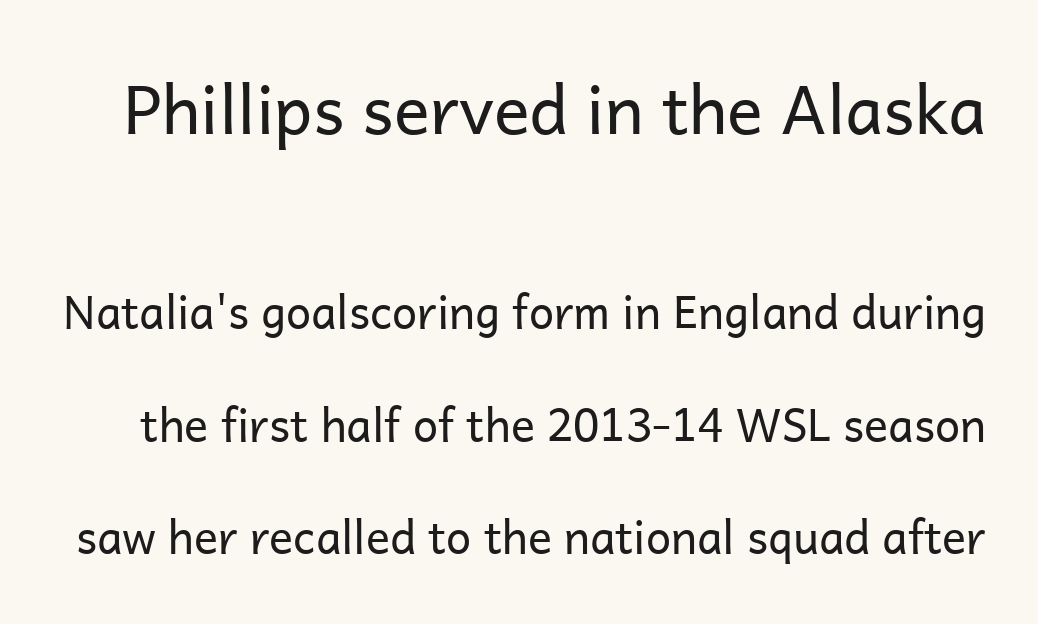
The image shows 67 px regular-weight sans-serif type, upright; set loose line spacing (2.5x), normal letter spacing, not underlined; the first (top) block is 1.49x larger; low stroke contrast and a medium x-height.
